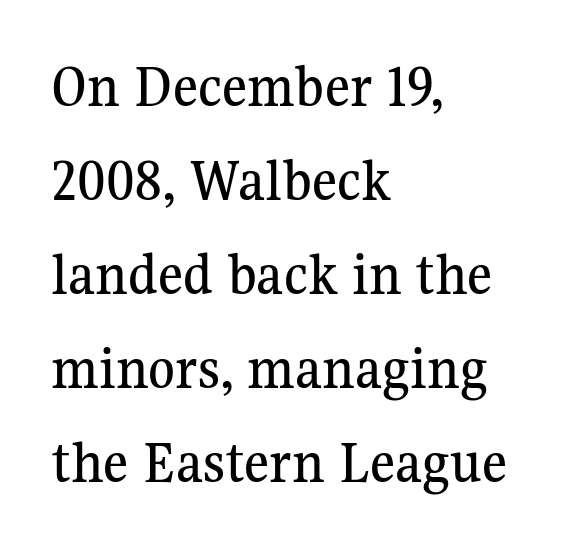
The image shows 61 px serif type, upright; set left-aligned, normal line spacing (1.54x), normal letter spacing, not underlined; medium stroke contrast and a medium x-height.
